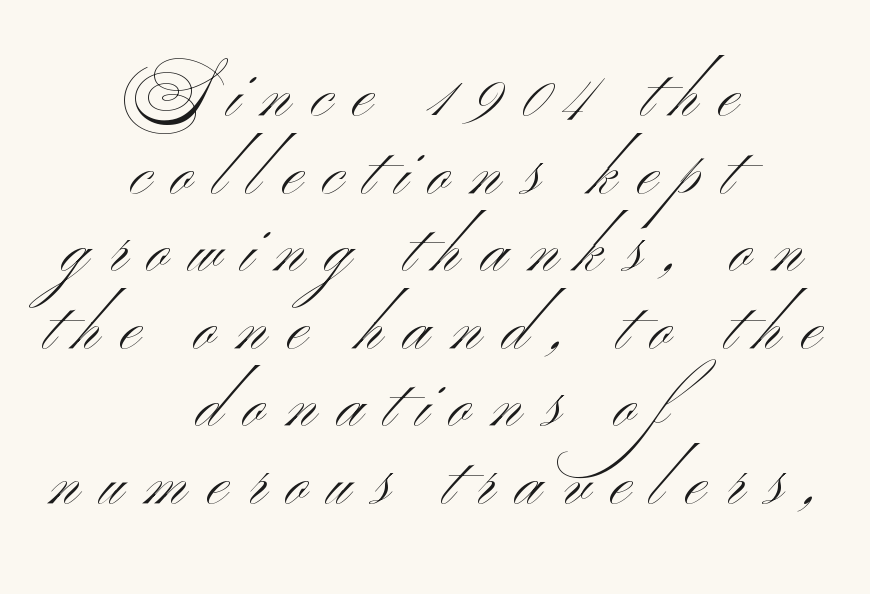
The image shows 68 px light, wide sans-serif type; set centered, tight line spacing (1.14x), unusually wide letter spacing (+0.31 em), not underlined; medium stroke contrast and a small x-height.
